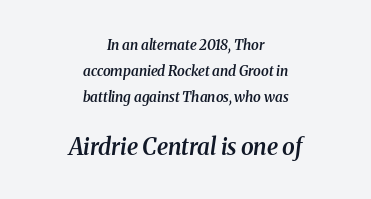
The image shows 23 px text type, italic (leaning right); set centered, line spacing 1.85x, normal letter spacing, not underlined; the second (bottom) block is 1.64x larger.
